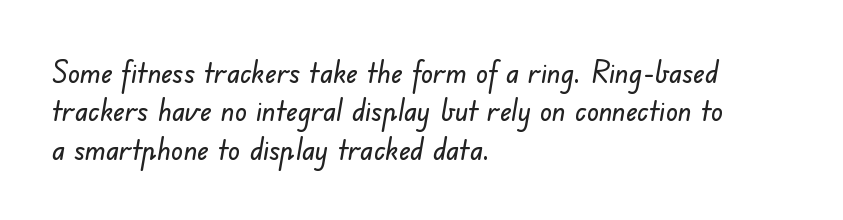
The image shows 30 px sans-serif type; set left-aligned, normal line spacing (1.28x), normal letter spacing, not underlined; low stroke contrast and a small x-height.
